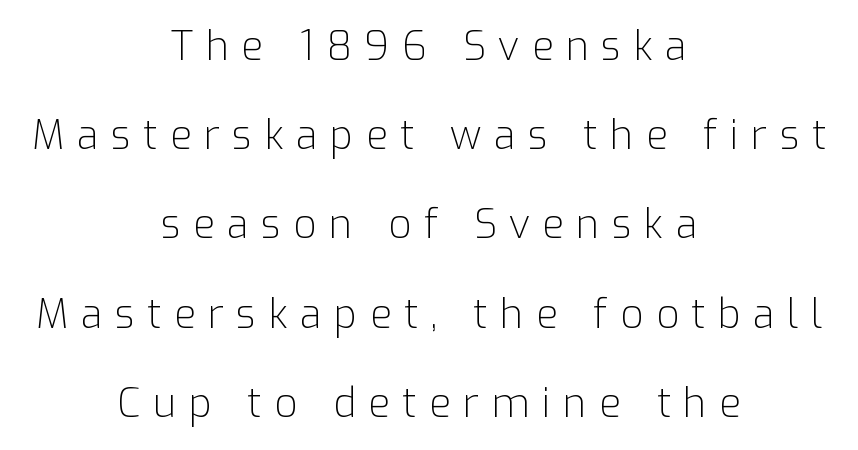
{"serif": "no", "italic": "no", "bold": "no", "weight": "light", "width": "normal", "stroke_contrast": "low", "x_height": "medium", "monospaced": "no", "underline": "no", "align": "center", "line_spacing": "loose", "line_spacing_ratio": 2.23, "letter_spacing": "wide", "letter_spacing_em": 0.31, "glyph_px": 40}
